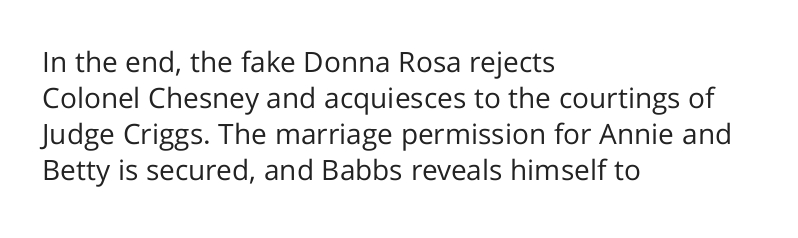
Q: Is the text bold? A: No.
Q: Is the text italic (slanted)? A: No, it is upright.
Q: Is the typeface a serif or a sans-serif typeface? A: Sans-serif.
Q: Is the text underlined? A: No.
Q: How is the paragraph aligned? A: Left-aligned.
Q: Is the spacing between letters normal or unusually wide? A: Normal.
Q: Is the spacing between lines tight, normal or loose? A: Normal.
Q: Width (condensed, normal, or wide)? A: Normal.
Q: Stroke contrast? A: Low.
Q: x-height? A: Medium.
Q: Monospaced? A: No.
